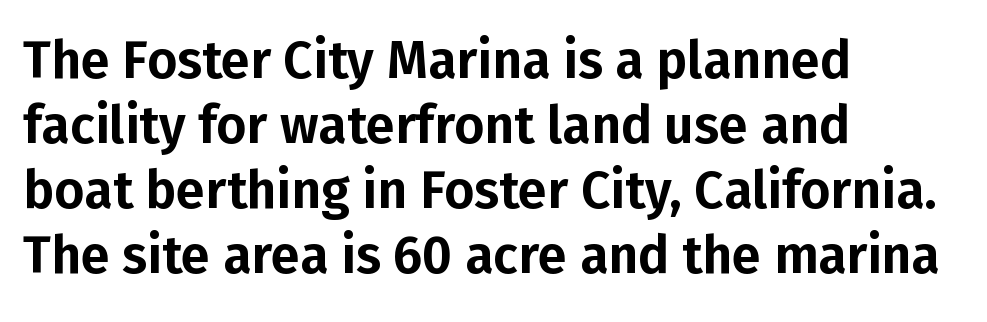
Q: Is the text italic (slanted)? A: No, it is upright.
Q: Is the typeface a serif or a sans-serif typeface? A: Sans-serif.
Q: Is the text underlined? A: No.
Q: How is the paragraph aligned? A: Left-aligned.
Q: Is the spacing between letters normal or unusually wide? A: Normal.
Q: Is the spacing between lines tight, normal or loose? A: Normal.
Q: Width (condensed, normal, or wide)? A: Normal.
Q: Stroke contrast? A: Low.
Q: x-height? A: Medium.
Q: Monospaced? A: No.
